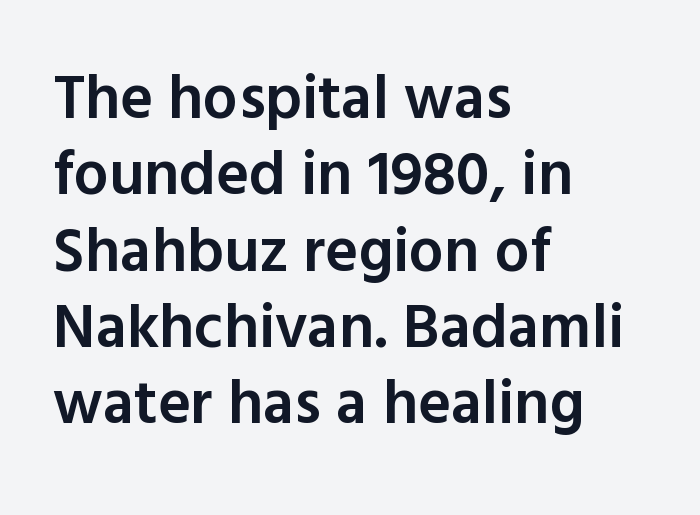
{"serif": "no", "italic": "no", "bold": "semi", "weight": "semibold", "width": "normal", "x_height": "medium", "monospaced": "no", "underline": "no", "align": "left", "line_spacing_ratio": 1.23, "letter_spacing": "normal", "letter_spacing_em": 0.0, "glyph_px": 62}
